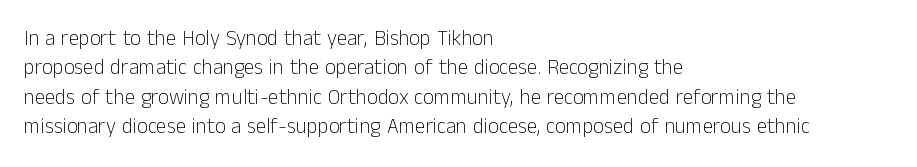
Q: Is the text bold? A: No.
Q: Is the text italic (slanted)? A: No, it is upright.
Q: Is the text underlined? A: No.
Q: How is the paragraph aligned? A: Left-aligned.
Q: Is the spacing between letters normal or unusually wide? A: Normal.
Q: Is the spacing between lines tight, normal or loose? A: Normal.
